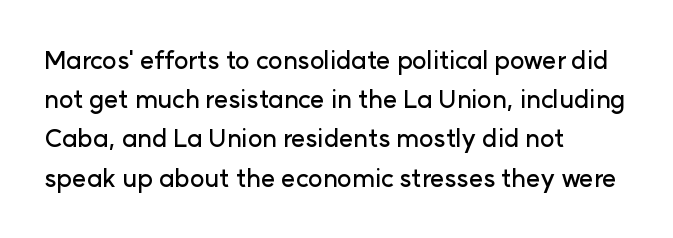
{"italic": "no", "underline": "no", "align": "left", "line_spacing": "normal", "line_spacing_ratio": 1.57, "letter_spacing": "normal", "letter_spacing_em": 0.0, "glyph_px": 25}
